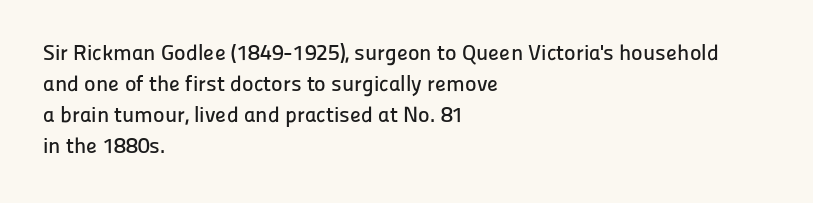
The image shows 22 px text type, upright; set left-aligned, normal line spacing (1.41x), normal letter spacing, not underlined.
